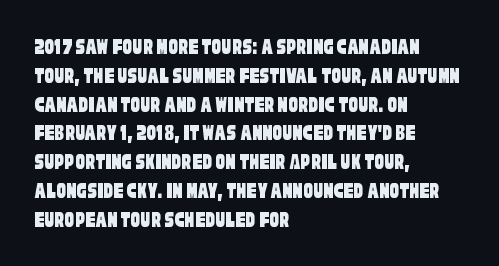
Q: Is the text underlined? A: No.
Q: How is the paragraph aligned? A: Left-aligned.
Q: Is the spacing between letters normal or unusually wide? A: Normal.
